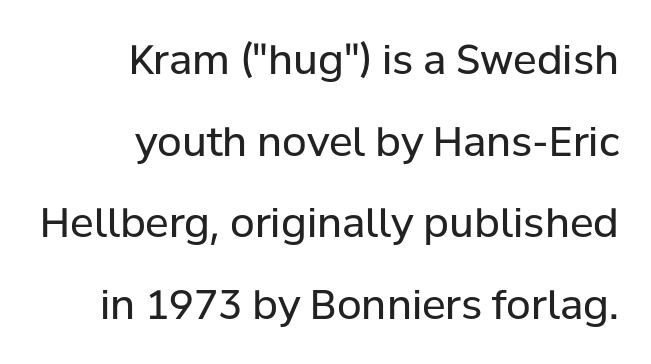
The image shows 40 px regular-weight sans-serif type, upright; set right-aligned, loose line spacing (2.04x), normal letter spacing, not underlined; low stroke contrast and a medium x-height.
